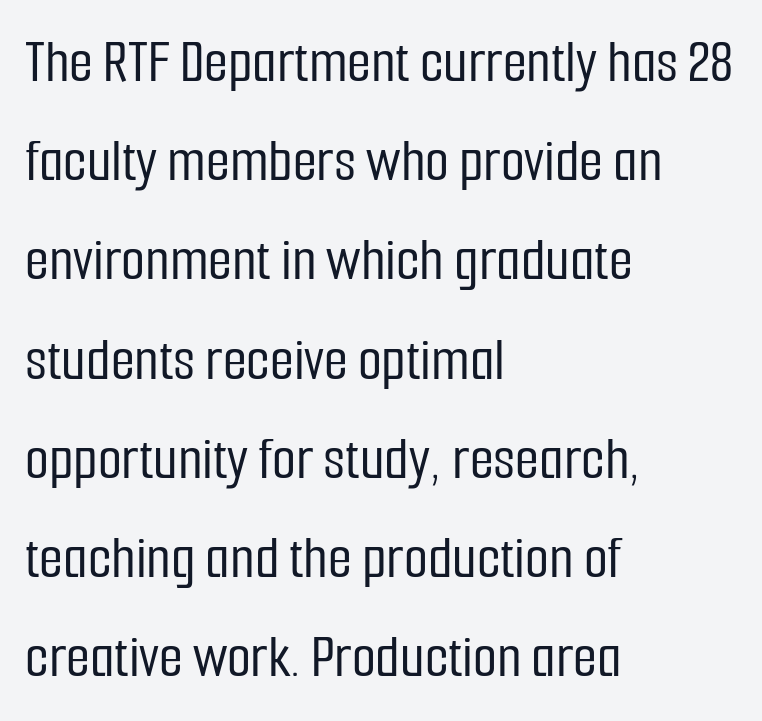
The image shows 62 px condensed sans-serif type, upright; set left-aligned, normal line spacing (1.6x), normal letter spacing, not underlined; low stroke contrast and a medium x-height.
